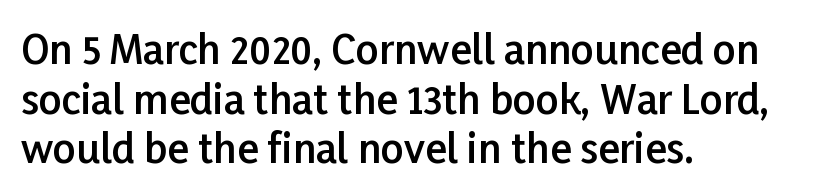
Q: Is the text bold? A: Semi-bold.
Q: Is the text italic (slanted)? A: No, it is upright.
Q: Is the typeface a serif or a sans-serif typeface? A: Sans-serif.
Q: Is the text underlined? A: No.
Q: How is the paragraph aligned? A: Left-aligned.
Q: Is the spacing between letters normal or unusually wide? A: Normal.
Q: Width (condensed, normal, or wide)? A: Normal.
Q: Stroke contrast? A: Low.
Q: x-height? A: Medium.
Q: Monospaced? A: No.
